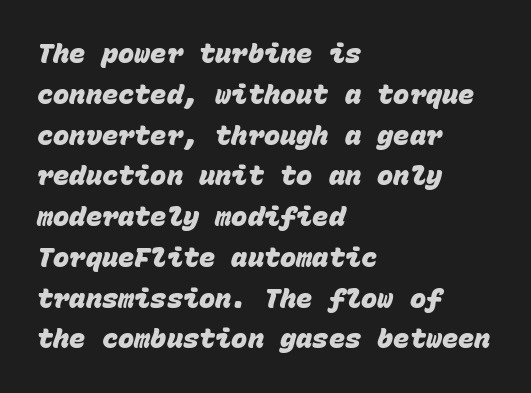
The image shows 27 px bold type; set left-aligned, normal line spacing (1.51x), normal letter spacing, not underlined.
